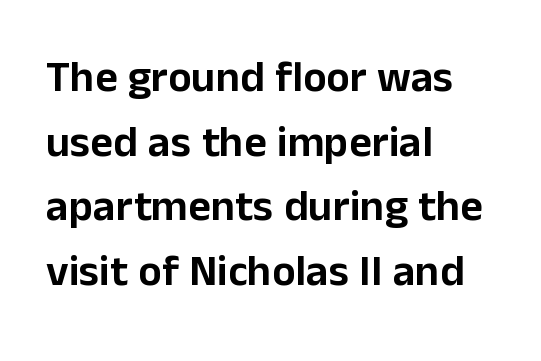
{"serif": "no", "italic": "no", "width": "normal", "stroke_contrast": "low", "x_height": "medium", "monospaced": "no", "underline": "no", "align": "left", "line_spacing": "normal", "line_spacing_ratio": 1.47, "letter_spacing": "normal", "letter_spacing_em": 0.0, "glyph_px": 44}
